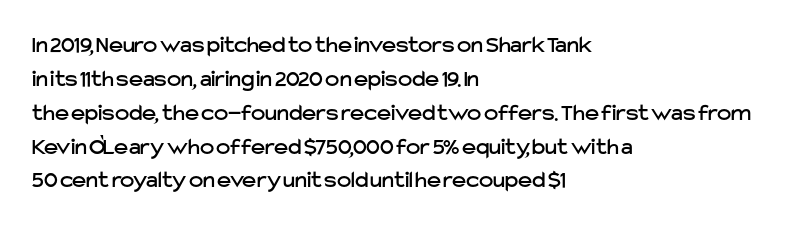
The image shows 24 px text type, upright; set left-aligned, normal line spacing (1.41x), normal letter spacing, not underlined.
